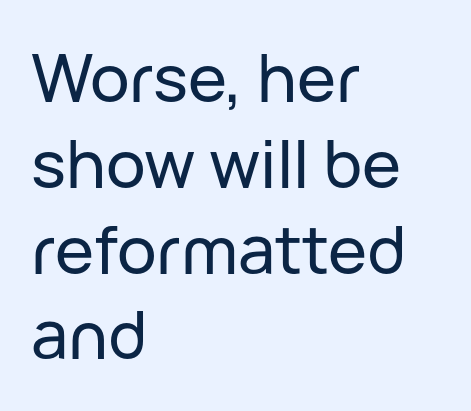
{"serif": "no", "italic": "no", "width": "normal", "stroke_contrast": "low", "x_height": "medium", "monospaced": "no", "underline": "no", "align": "left", "line_spacing": "normal", "line_spacing_ratio": 1.3, "letter_spacing": "normal", "letter_spacing_em": 0.0, "glyph_px": 66}
